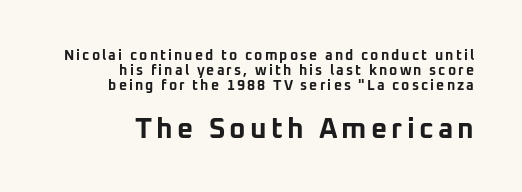
Q: Is the text bold? A: Yes.
Q: Is the text italic (slanted)? A: No, it is upright.
Q: Is the typeface a serif or a sans-serif typeface? A: Sans-serif.
Q: Is the text underlined? A: No.
Q: How is the paragraph aligned? A: Right-aligned.
Q: Is the spacing between lines tight, normal or loose? A: Tight.
Q: Which block of text is set in a larger size, the first (top) or the second (bottom)? A: The second (bottom) one.
Q: Width (condensed, normal, or wide)? A: Normal.
Q: Stroke contrast? A: Low.
Q: x-height? A: Medium.
Q: Monospaced? A: No.
